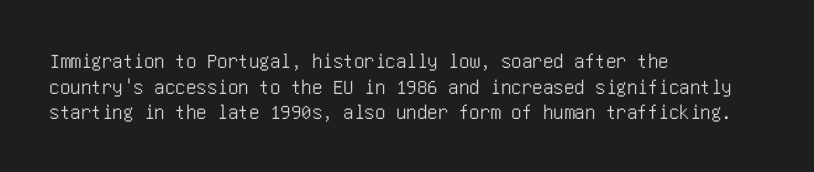
The image shows 21 px text type, upright; set left-aligned, line spacing 1.22x, normal letter spacing, not underlined.
